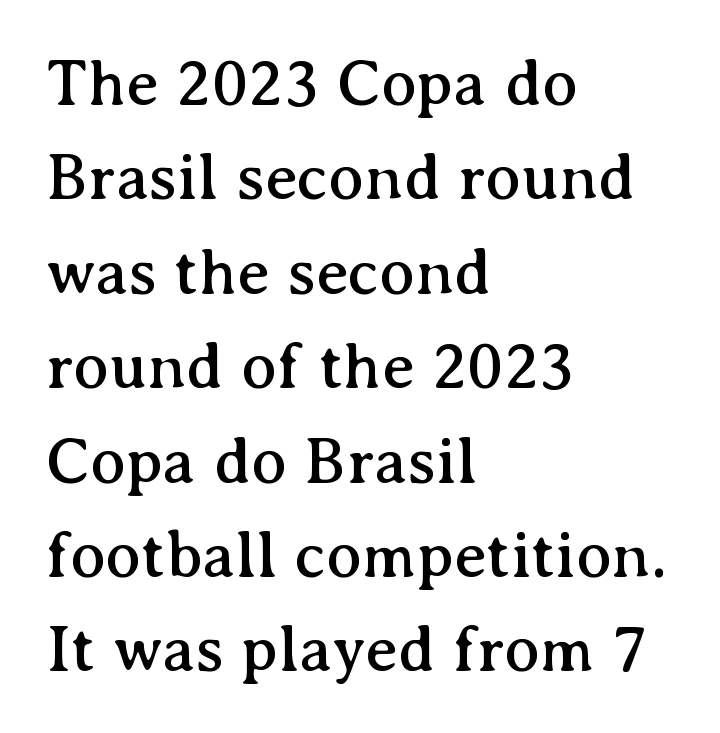
The face used here is rendered with its standard letterfit. The block of text has a typical density, with ordinary space between rows. Vertical strokes here are truly vertical. Teacher's note: observe the even left margin — that is flush-left alignment. These lines are composed in type with serifs.
